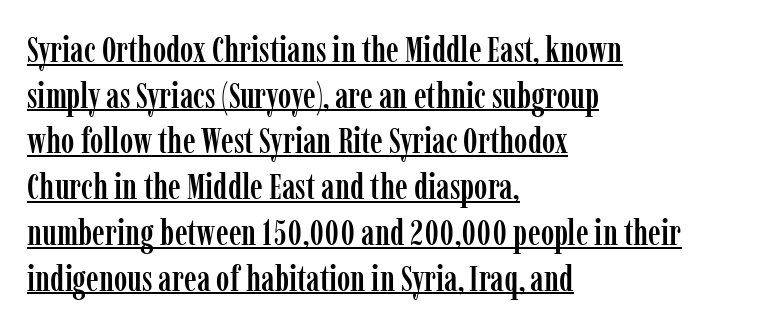
How would I describe the line gaps? Plain and ordinary. Casual observation: everything's shoved over to the left. Do the characters align in a grid? No, the font is proportional. Quick note: underline on. Each word holds together tightly as a unit, with standard inter-letter gaps. Posture: vertical.
